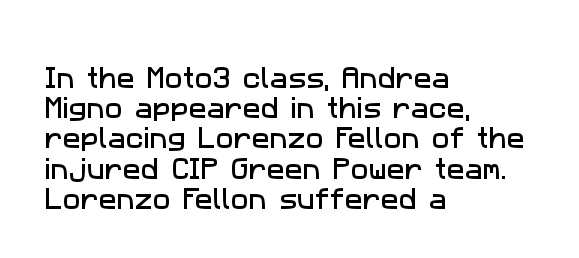
The image shows 24 px text type; set left-aligned, normal line spacing (1.26x), normal letter spacing, not underlined.
